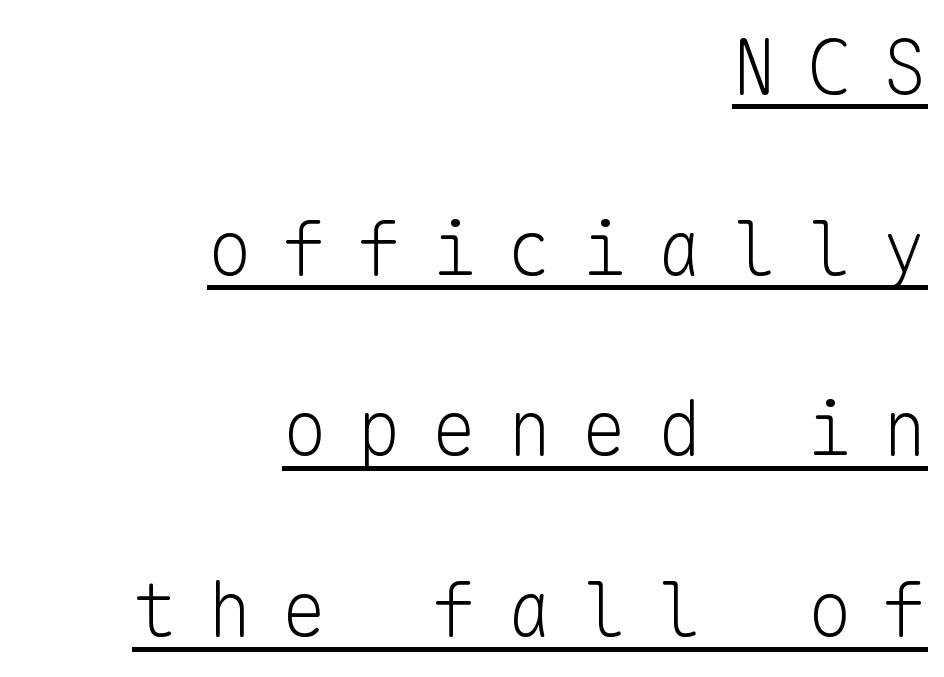
{"serif": "no", "italic": "no", "bold": "no", "weight": "light", "width": "normal", "stroke_contrast": "low", "x_height": "medium", "monospaced": "yes", "underline": "yes", "align": "right", "line_spacing": "loose", "line_spacing_ratio": 2.41, "letter_spacing": "wide", "letter_spacing_em": 0.4, "glyph_px": 75}
